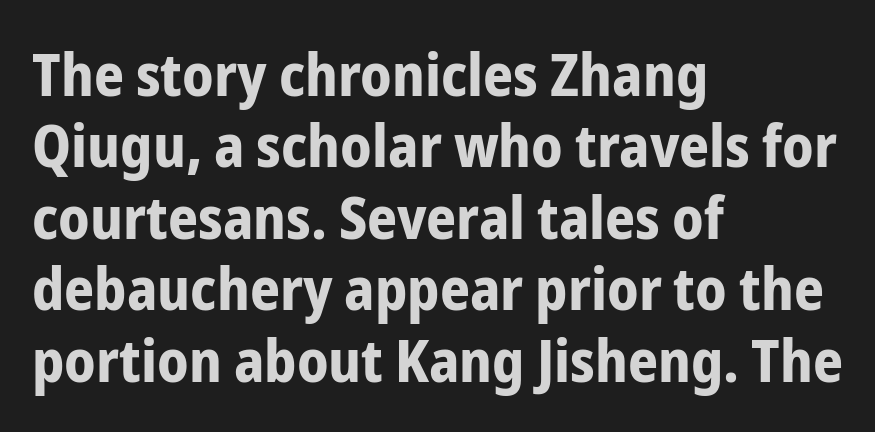
{"serif": "no", "italic": "no", "bold": "yes", "weight": "bold", "width": "condensed", "stroke_contrast": "low", "x_height": "medium", "monospaced": "no", "underline": "no", "align": "left", "line_spacing_ratio": 1.21, "letter_spacing": "normal", "letter_spacing_em": 0.0, "glyph_px": 59}
